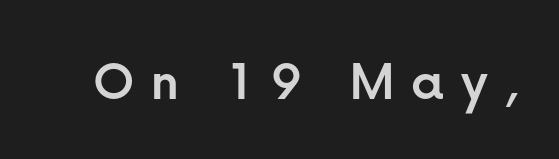
You could only call the tracking loose — the letters float apart. The axis of the letterforms is exactly vertical. The characters display no serif detailing; their extremities are plain. The space beneath each line is pristine and unruled. Here the designer chose a conventional face with non-uniform glyph widths.
